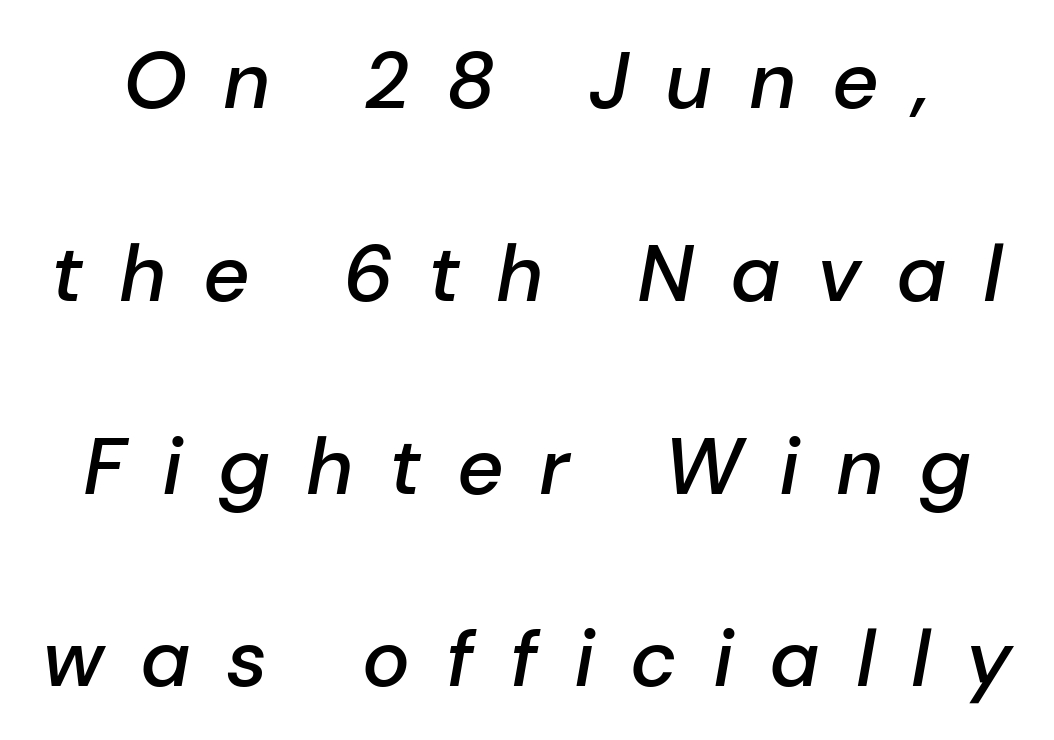
Q: Is the text bold? A: Semi-bold.
Q: Is the text italic (slanted)? A: Yes, it leans right by about 10 degrees.
Q: Is the text underlined? A: No.
Q: Is the spacing between letters normal or unusually wide? A: Unusually wide.
Q: Is the spacing between lines tight, normal or loose? A: Loose.
Q: Width (condensed, normal, or wide)? A: Normal.
Q: Stroke contrast? A: Low.
Q: x-height? A: Medium.
Q: Monospaced? A: No.
